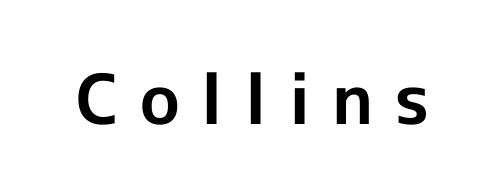
Someone cranked the tracking dial way up on this one. Bare-footed words on every line. The letters stand upright; this is a roman face. A typesetter would call this proportional, since set widths differ per character. Each letter's strokes conclude bluntly, with no projecting serifs.
